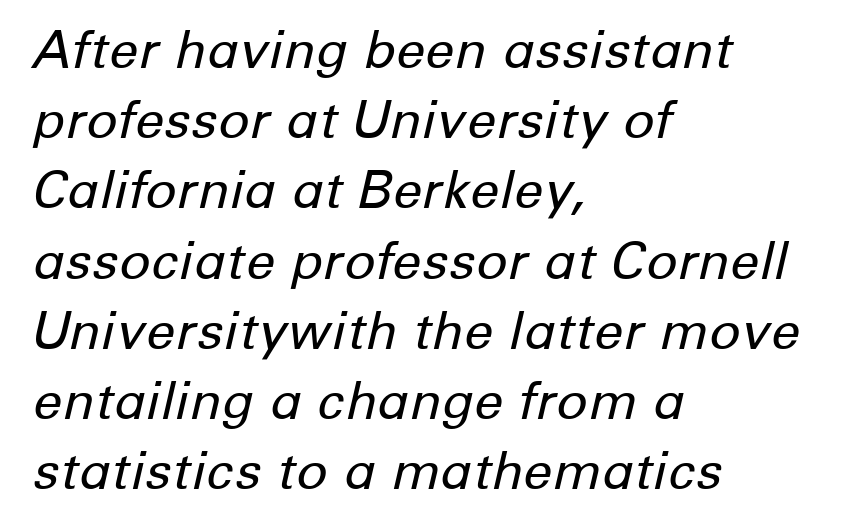
The image shows 52 px regular-weight type, italic (leaning right); set left-aligned, normal line spacing (1.35x), normal letter spacing, not underlined; low stroke contrast and a medium x-height.
